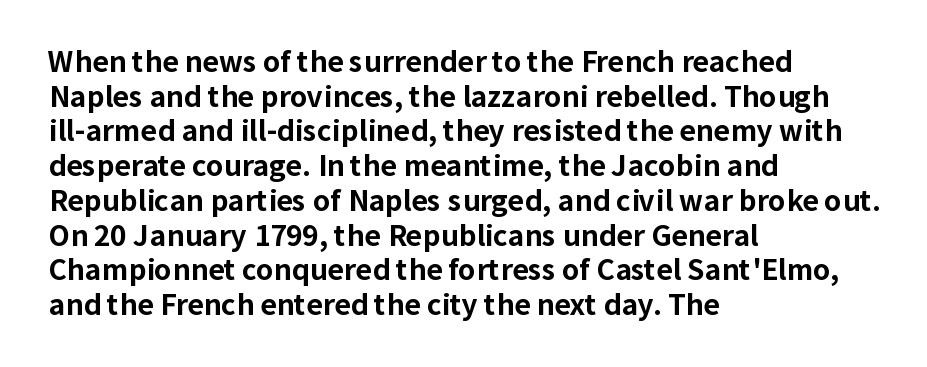
The image shows 28 px bold sans-serif type, upright; set left-aligned, line spacing 1.24x, normal letter spacing, not underlined; low stroke contrast and a medium x-height.
